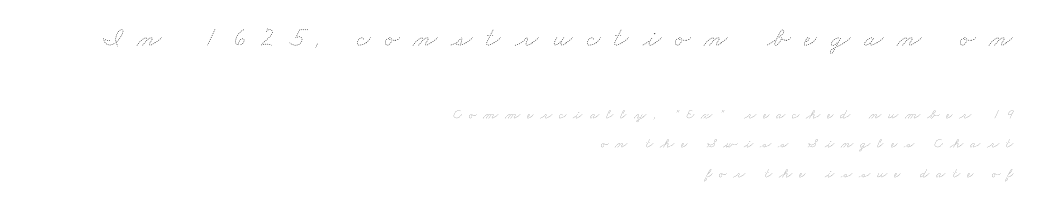
Underline: absent. The text block is weighted toward the right margin, trailing off unevenly leftward. Caption: upper text group enlarged, lower text group reduced. Do the characters align in a grid? No, the font is proportional. You could fit nearly another row in the gap between these rows.
